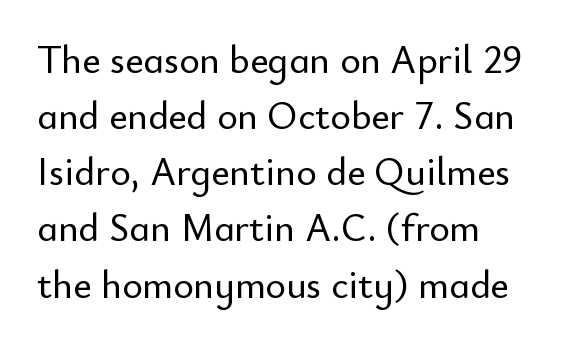
Each row of text sits above clean, open space. Tracking value appears to be zero — textbook default spacing. Check where the strokes stop: nothing finishes them off — pure sans. Nope, not italic — everything's standing straight. Do the characters align in a grid? No, the font is proportional. Leading: standard.
